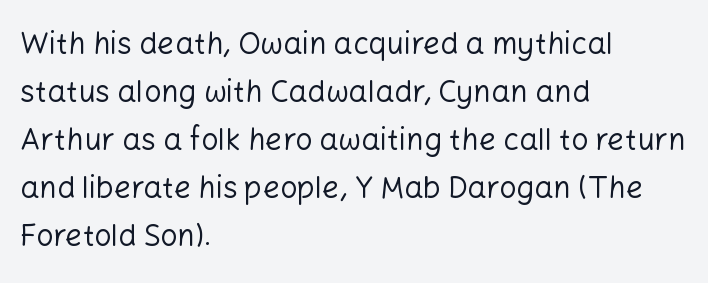
{"serif": "no", "italic": "no", "bold": "no", "weight": "regular", "width": "normal", "stroke_contrast": "low", "x_height": "medium", "monospaced": "no", "underline": "no", "align": "left", "line_spacing": "normal", "line_spacing_ratio": 1.6, "letter_spacing": "normal", "letter_spacing_em": 0.0, "glyph_px": 30}
